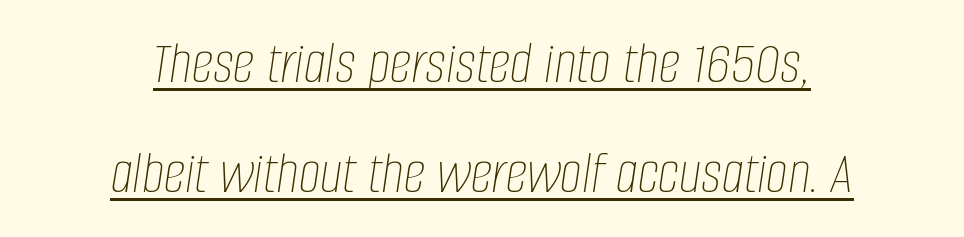
The image shows 62 px thin, condensed type, italic (leaning right); set centered, line spacing 1.77x, normal letter spacing, underlined; low stroke contrast and a large x-height.
